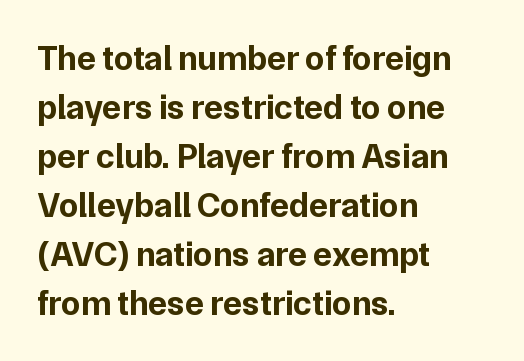
The image shows 35 px bold sans-serif type, upright; set left-aligned, normal line spacing (1.4x), normal letter spacing, not underlined; low stroke contrast and a medium x-height.
